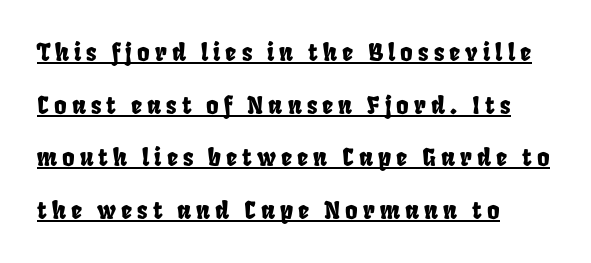
The image shows 24 px text type; set left-aligned, loose line spacing (2.19x), unusually wide letter spacing (+0.21 em), underlined.
